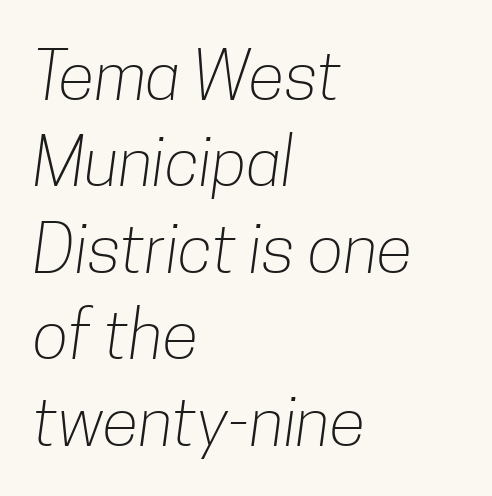
Q: Is the text bold? A: No.
Q: Is the typeface a serif or a sans-serif typeface? A: Sans-serif.
Q: Is the text underlined? A: No.
Q: How is the paragraph aligned? A: Left-aligned.
Q: Is the spacing between letters normal or unusually wide? A: Normal.
Q: Is the spacing between lines tight, normal or loose? A: Normal.
Q: Width (condensed, normal, or wide)? A: Condensed.
Q: Stroke contrast? A: Low.
Q: x-height? A: Medium.
Q: Monospaced? A: No.
